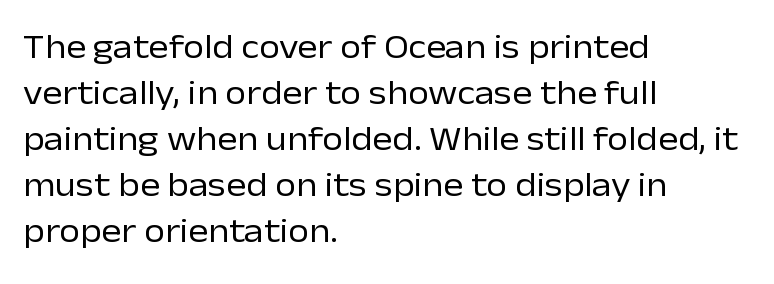
{"serif": "no", "italic": "no", "bold": "no", "weight": "regular", "width": "normal", "stroke_contrast": "low", "x_height": "medium", "monospaced": "no", "underline": "no", "align": "left", "line_spacing": "normal", "line_spacing_ratio": 1.35, "letter_spacing": "normal", "letter_spacing_em": 0.0, "glyph_px": 34}
